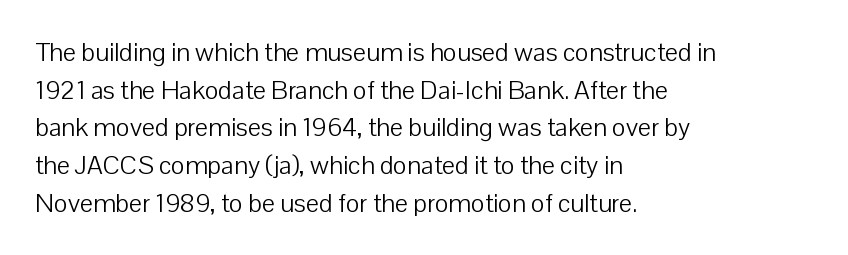
{"italic": "no", "bold": "no", "underline": "no", "align": "left", "line_spacing": "normal", "line_spacing_ratio": 1.45, "letter_spacing": "normal", "letter_spacing_em": 0.0, "glyph_px": 26}
